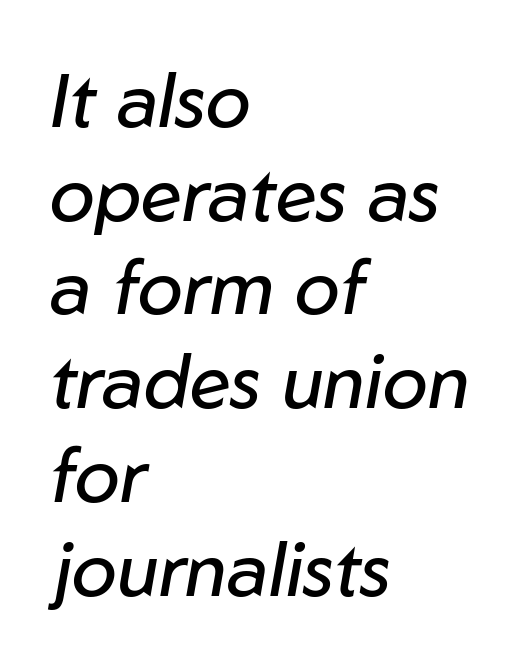
Q: Is the text bold? A: No.
Q: Is the text italic (slanted)? A: Yes, it leans right by about 10 degrees.
Q: Is the text underlined? A: No.
Q: How is the paragraph aligned? A: Left-aligned.
Q: Is the spacing between letters normal or unusually wide? A: Normal.
Q: Is the spacing between lines tight, normal or loose? A: Normal.
Q: Width (condensed, normal, or wide)? A: Normal.
Q: Stroke contrast? A: Low.
Q: x-height? A: Medium.
Q: Monospaced? A: No.
